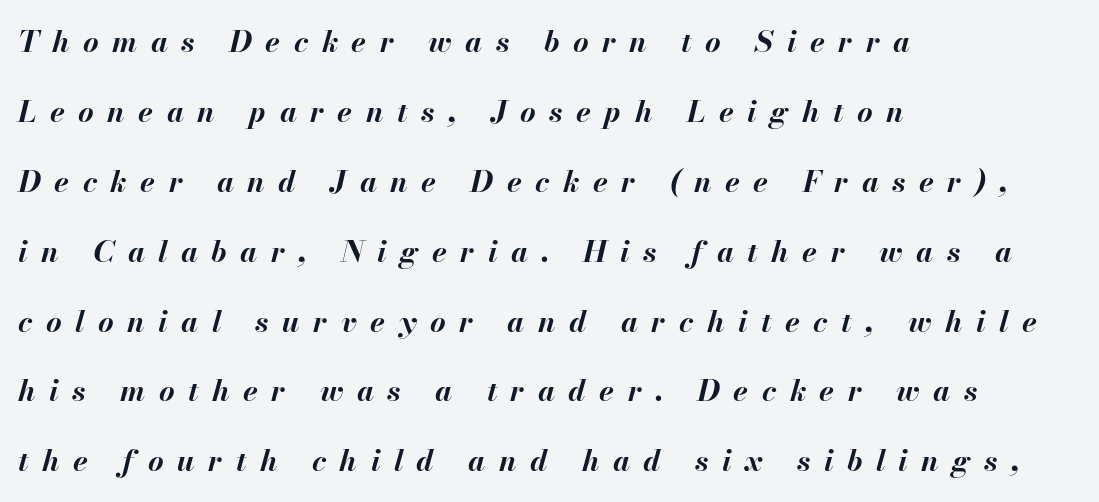
The rag falls on the right side of this text block. Quick note: italic. Here the glyphs are tracked loosely, breaking word shapes into spaced letters. The typesetting leans heavy: a genuine bold. Has an underline been added? It has not. If you measured baseline to baseline, you'd find a long distance.
